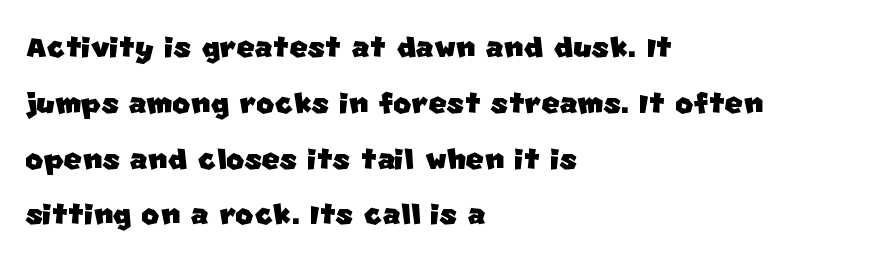
{"serif": "no", "width": "normal", "stroke_contrast": "low", "x_height": "large", "monospaced": "no", "underline": "no", "align": "left", "line_spacing": "normal", "line_spacing_ratio": 1.43, "letter_spacing": "normal", "letter_spacing_em": 0.0, "glyph_px": 39}
